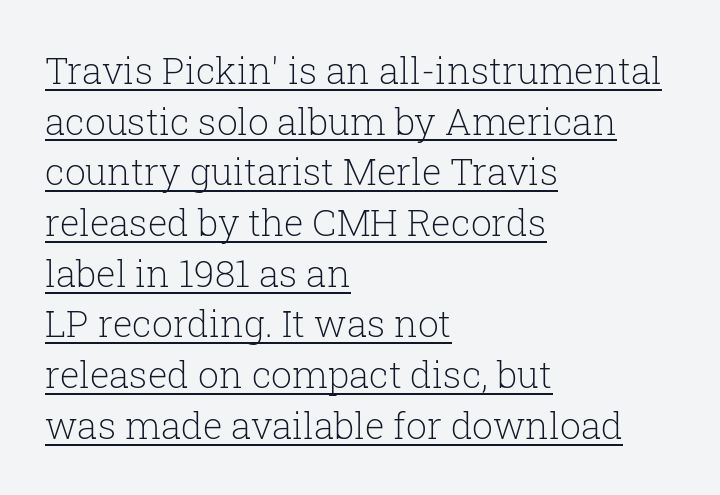
The image shows 37 px light serif type, upright; set left-aligned, normal line spacing (1.37x), normal letter spacing, underlined; low stroke contrast and a medium x-height.
